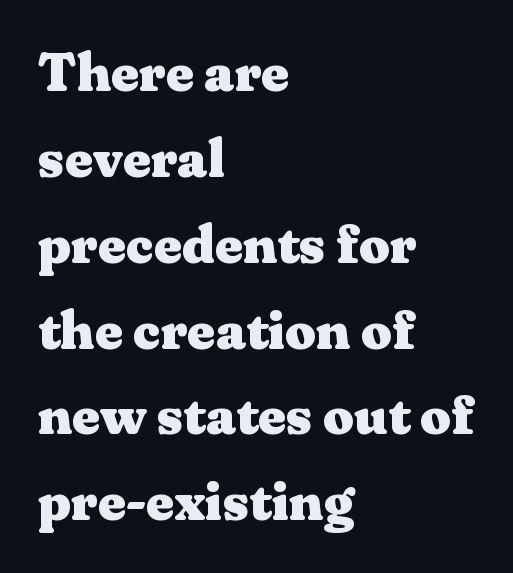
Unlike italic type, these characters show no tilt at all. The face used here is rendered with its standard letterfit. How would I describe the line gaps? Plain and ordinary. Reading down the block, your eye returns to a fixed left position each line.
